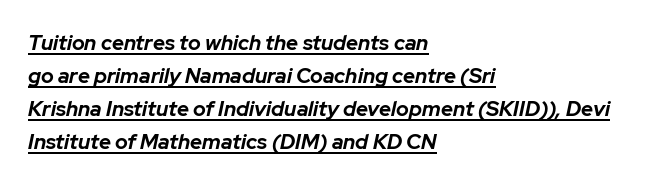
The image shows 21 px bold type, italic (leaning right); set left-aligned, normal line spacing (1.57x), normal letter spacing, underlined.
